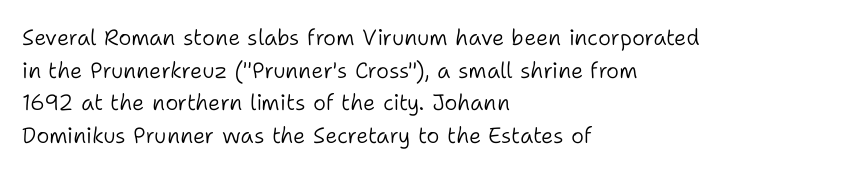
Q: Is the text bold? A: No.
Q: Is the text italic (slanted)? A: No, it is upright.
Q: Is the text underlined? A: No.
Q: How is the paragraph aligned? A: Left-aligned.
Q: Is the spacing between letters normal or unusually wide? A: Normal.
Q: Is the spacing between lines tight, normal or loose? A: Normal.
